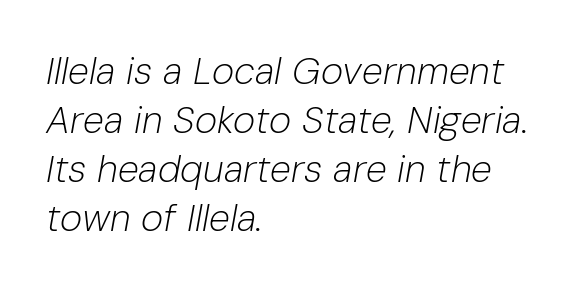
The rendering uses natural spacing where letterforms have individual widths. The letters look calm and open, with moderate or lighter stems. Words appear dense and cohesive because spacing is normal. Does the copy run flush right? No — it runs flush left. The lettering tilts uniformly, giving the passage an italic look. No word sits above an underline.
